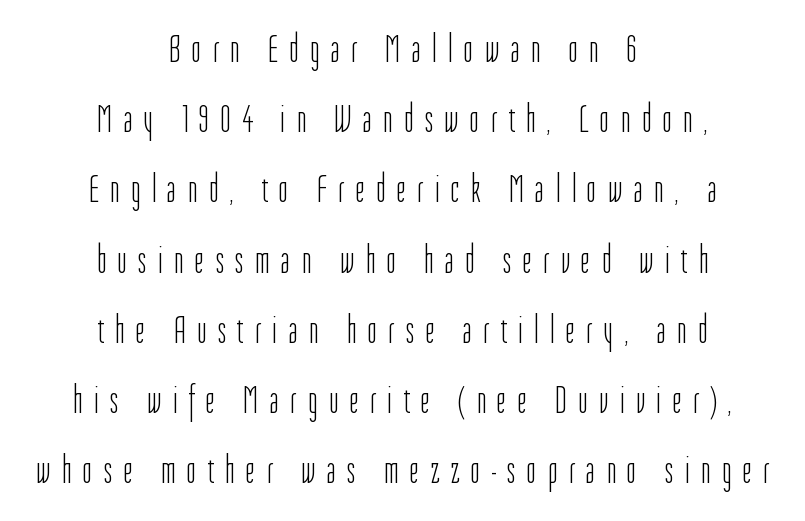
The image shows 39 px light, condensed sans-serif type, upright; set centered, line spacing 1.8x, unusually wide letter spacing (+0.3 em), not underlined; low stroke contrast and a medium x-height.
